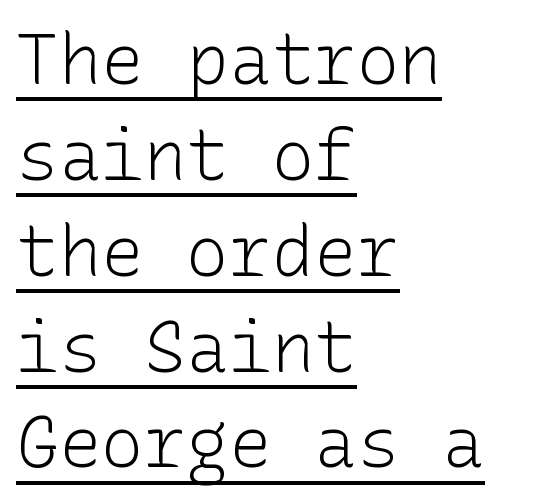
The image shows 71 px light sans-serif type, upright; set left-aligned, normal line spacing (1.35x), normal letter spacing, underlined; low stroke contrast and a medium x-height.
